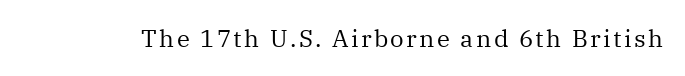
Q: Is the text bold? A: No.
Q: Is the text italic (slanted)? A: No, it is upright.
Q: Is the text underlined? A: No.
